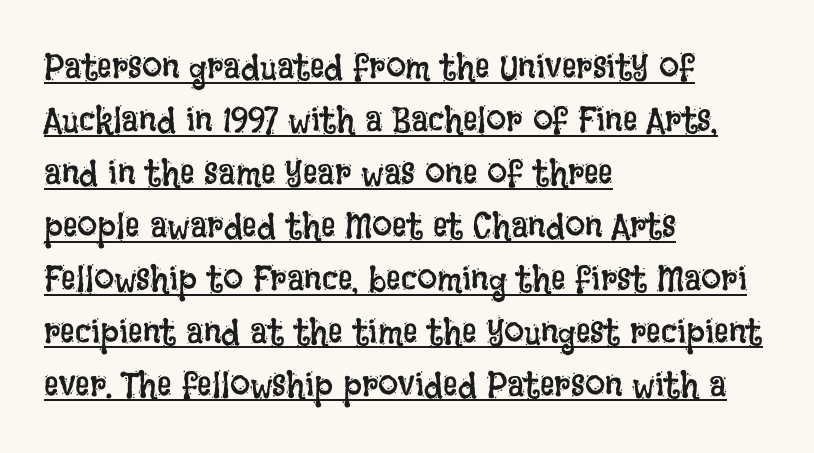
The image shows 36 px regular-weight, condensed type, upright; set left-aligned, normal line spacing (1.47x), normal letter spacing, underlined; low stroke contrast and a large x-height.
